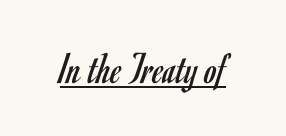
The font is comparable to plain body text, perhaps lighter. The horizontal fit of the characters is conventional and even. Is there an underline? Yes — a line sits under the letters.
